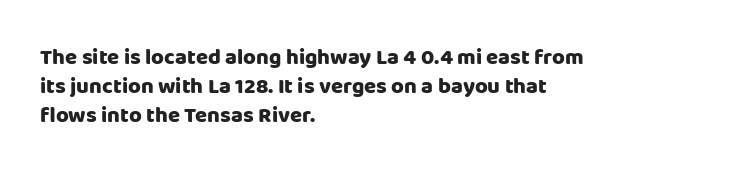
The image shows 22 px bold type, upright; set left-aligned, normal line spacing (1.31x), normal letter spacing, not underlined.
